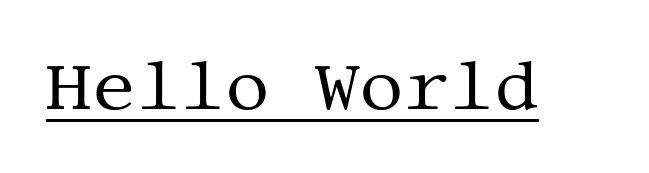
The characters are drawn with everyday or finer stroke widths. This sample carries an underscore along the baseline area. Words appear dense and cohesive because spacing is normal. Posture: vertical.
